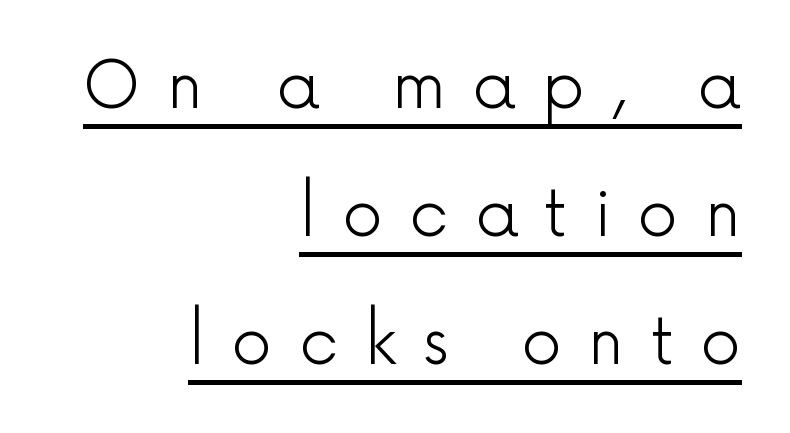
{"serif": "no", "italic": "no", "bold": "no", "weight": "light", "width": "normal", "x_height": "medium", "monospaced": "no", "underline": "yes", "align": "right", "line_spacing": "loose", "line_spacing_ratio": 2.0, "letter_spacing": "wide", "letter_spacing_em": 0.41, "glyph_px": 64}
